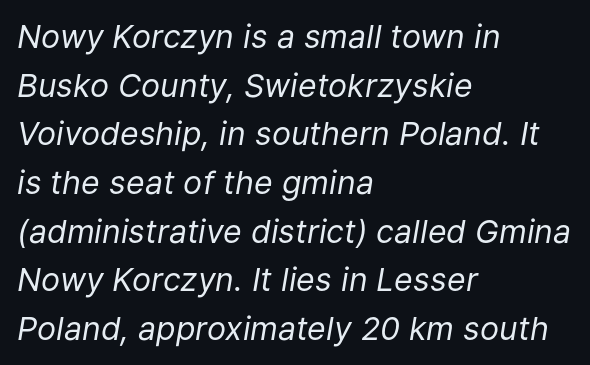
The image shows 32 px regular-weight type, italic (leaning right); set left-aligned, normal line spacing (1.52x), normal letter spacing, not underlined; low stroke contrast and a medium x-height.
